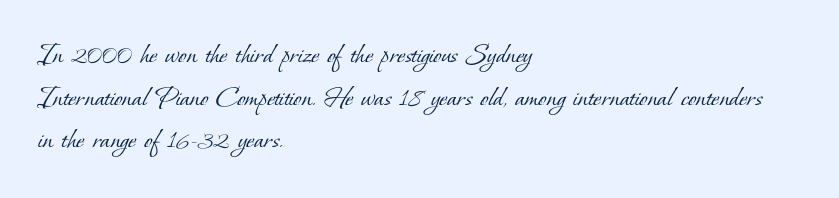
The zone under the glyphs is completely vacant. The rendering shows small feet on the letterforms — a serif design. Note the varied advance widths — an 'i' is clearly narrower than an 'm'. Here the glyphs are tracked normally, forming tight word shapes. Reading down the column, the eye jumps a familiar distance to each next line.
